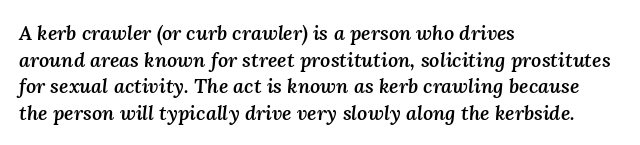
{"italic": "yes", "lean": "right", "slant_degrees": 3, "bold": "semi", "underline": "no", "align": "left", "line_spacing": "normal", "line_spacing_ratio": 1.33, "letter_spacing": "normal", "letter_spacing_em": 0.0, "glyph_px": 20}
